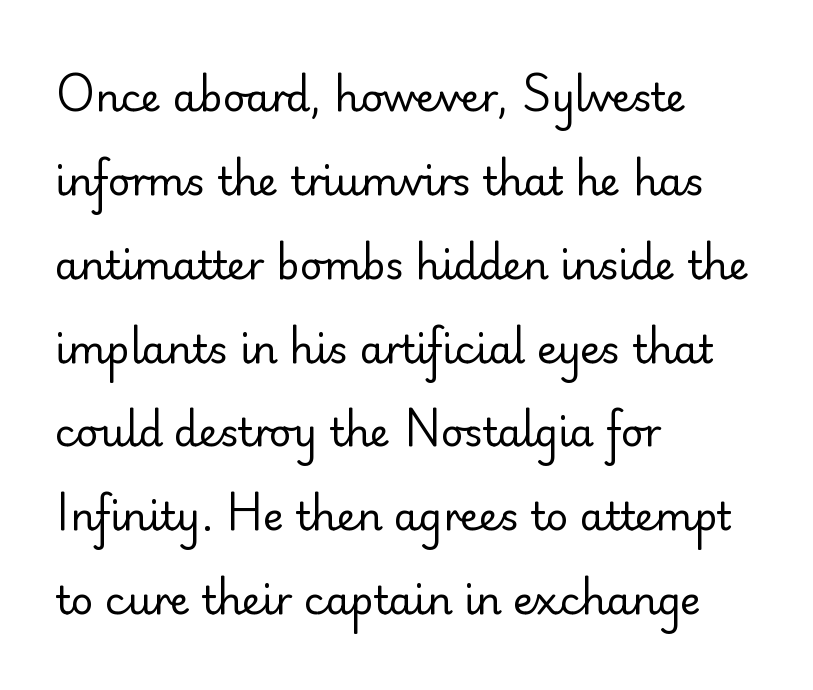
Q: Is the text bold? A: No.
Q: Is the text italic (slanted)? A: No, it is upright.
Q: Is the typeface a serif or a sans-serif typeface? A: Sans-serif.
Q: Is the text underlined? A: No.
Q: How is the paragraph aligned? A: Left-aligned.
Q: Is the spacing between letters normal or unusually wide? A: Normal.
Q: Is the spacing between lines tight, normal or loose? A: Loose.
Q: Width (condensed, normal, or wide)? A: Normal.
Q: Stroke contrast? A: Low.
Q: x-height? A: Small.
Q: Monospaced? A: No.
